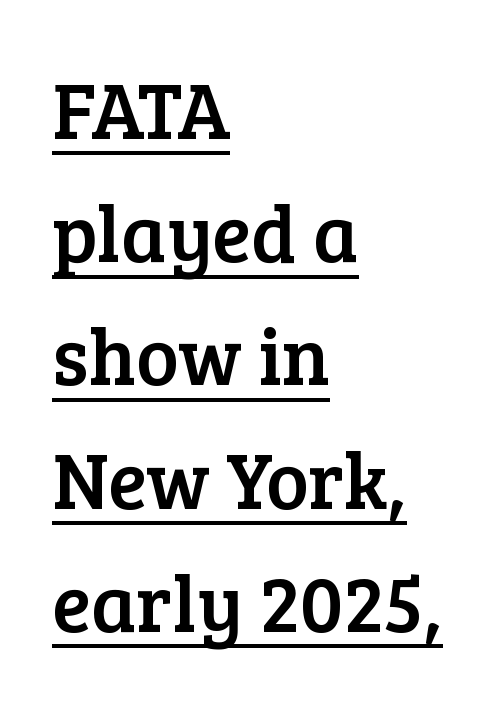
Horizontal alignment here is leftward, the default for most running prose. Here the designer chose a conventional face with non-uniform glyph widths. Inter-character spacing is left at the font's built-in metrics. Vertical spacing — default. Check where the strokes stop: tiny serifs finish them off. Italic: no, the glyphs are upright roman.
